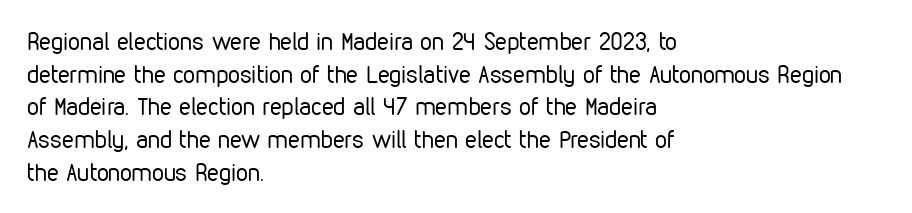
The image shows 24 px text type, upright; set left-aligned, normal line spacing (1.36x), normal letter spacing, not underlined.
